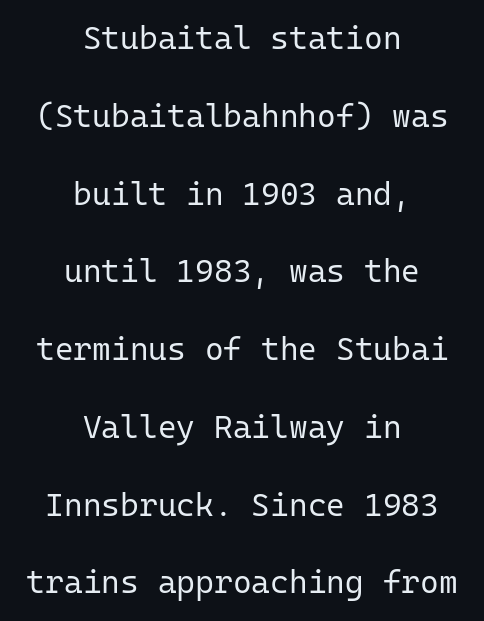
{"serif": "no", "italic": "no", "bold": "no", "weight": "regular", "width": "normal", "stroke_contrast": "low", "x_height": "medium", "monospaced": "yes", "underline": "no", "align": "center", "line_spacing": "loose", "line_spacing_ratio": 2.43, "letter_spacing": "normal", "letter_spacing_em": 0.0, "glyph_px": 32}
